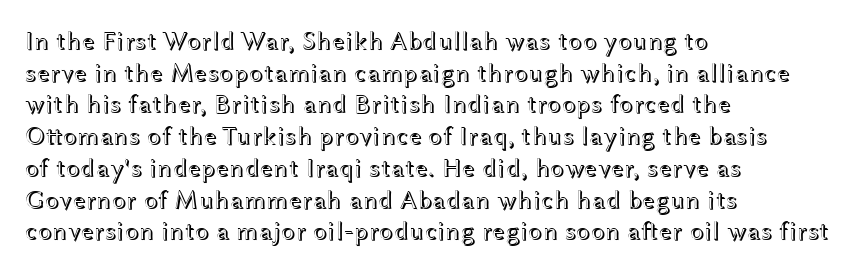
The image shows 26 px text type, upright; set left-aligned, line spacing 1.22x, normal letter spacing, not underlined.
